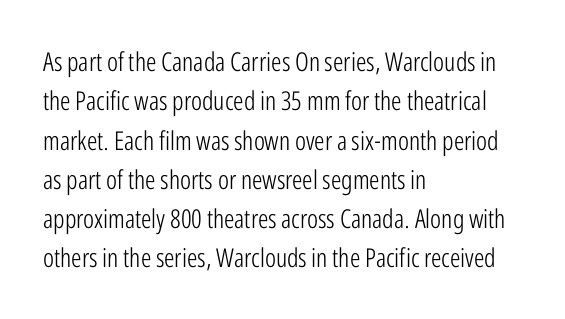
Q: Is the text bold? A: No.
Q: Is the text italic (slanted)? A: No, it is upright.
Q: Is the text underlined? A: No.
Q: How is the paragraph aligned? A: Left-aligned.
Q: Is the spacing between letters normal or unusually wide? A: Normal.
Q: Is the spacing between lines tight, normal or loose? A: Normal.
